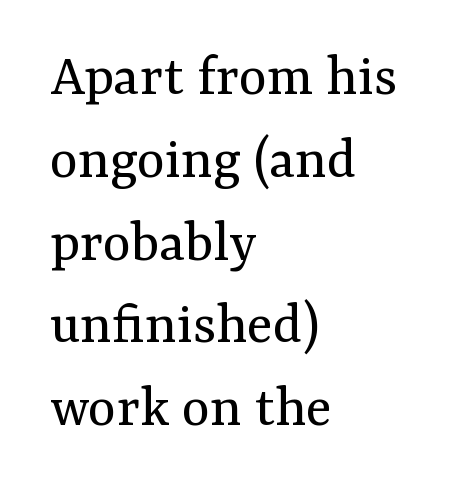
The image shows 60 px regular-weight serif type, upright; set left-aligned, normal line spacing (1.38x), normal letter spacing, not underlined; medium stroke contrast and a medium x-height.
